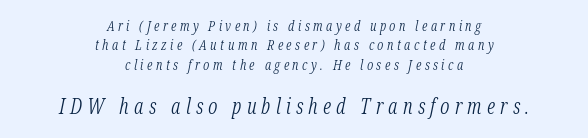
The gap between lines stays unmarked. These two chunks differ in scale, with the bottom chunk taking the larger measure. Words appear elongated and porous because spacing is wide. The weight would be labelled regular, book, light, or lighter still. This sample is center-justified, so both line endings float freely.
